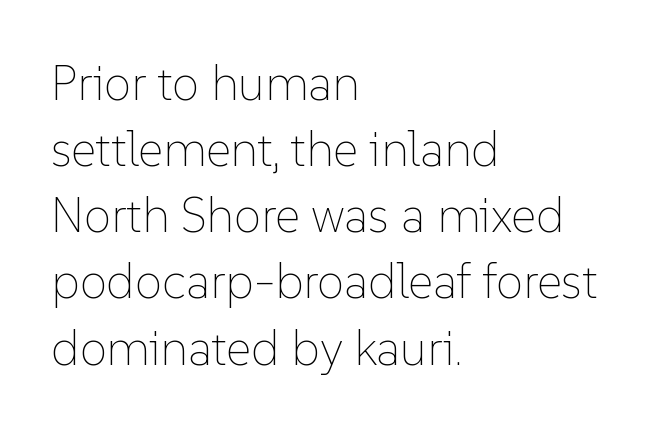
{"italic": "no", "bold": "no", "weight": "thin", "width": "normal", "stroke_contrast": "low", "x_height": "medium", "monospaced": "no", "underline": "no", "align": "left", "line_spacing": "normal", "line_spacing_ratio": 1.35, "letter_spacing": "normal", "letter_spacing_em": 0.0, "glyph_px": 49}
